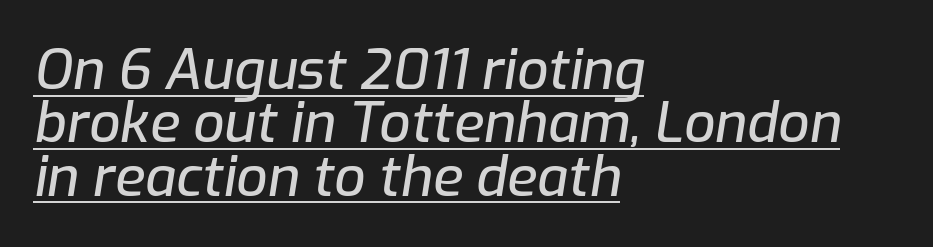
The font's italic variant was chosen for this text. In terms of leading, this rendering errs on the cramped side. The type is set solid horizontally, with unmodified tracking. These characters rest on top of a visible drawn line. Is this a fixed-width face? No — the glyphs have proportional, varying widths.
